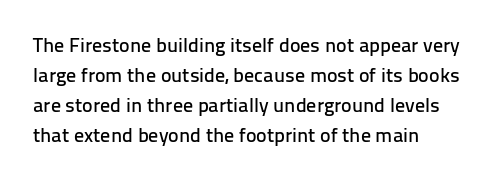
Letters rest on an invisible, unmarked baseline. Students, note that the glyphs here touch the page at normal intervals. Posture: vertical. Compared with typical paragraphs, the rows here are spaced about the same.
